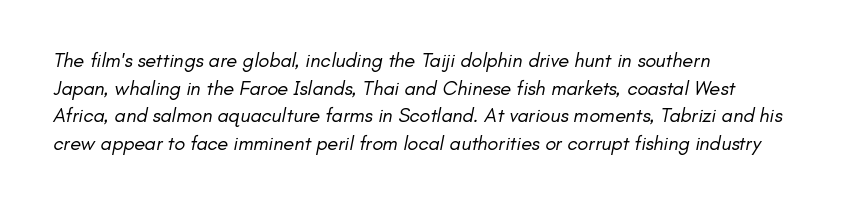
Q: Is the text bold? A: No.
Q: Is the text underlined? A: No.
Q: How is the paragraph aligned? A: Left-aligned.
Q: Is the spacing between letters normal or unusually wide? A: Normal.
Q: Is the spacing between lines tight, normal or loose? A: Normal.
